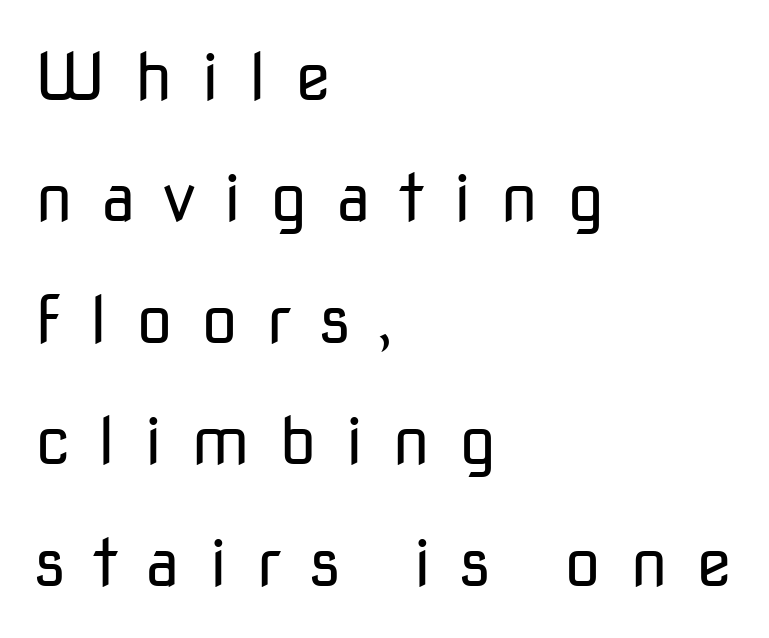
{"serif": "no", "italic": "no", "bold": "no", "weight": "regular", "width": "normal", "stroke_contrast": "low", "x_height": "medium", "monospaced": "no", "underline": "no", "align": "left", "line_spacing_ratio": 1.84, "letter_spacing": "wide", "letter_spacing_em": 0.43, "glyph_px": 66}
